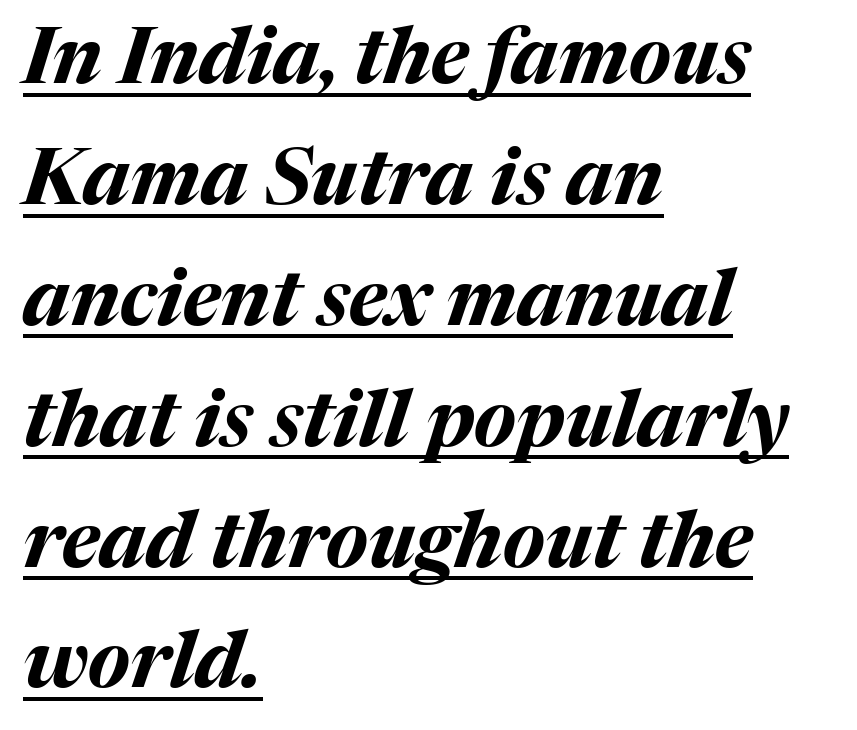
{"italic": "yes", "lean": "right", "slant_degrees": 17, "bold": "yes", "weight": "bold", "width": "normal", "stroke_contrast": "medium", "x_height": "medium", "monospaced": "no", "underline": "yes", "align": "left", "line_spacing": "normal", "line_spacing_ratio": 1.55, "letter_spacing": "normal", "letter_spacing_em": 0.0, "glyph_px": 78}
